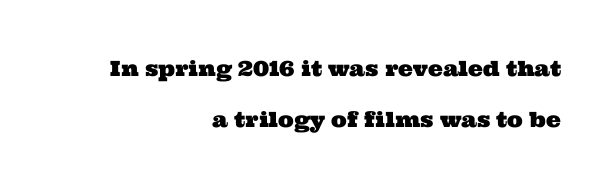
{"underline": "no", "align": "right", "line_spacing": "loose", "line_spacing_ratio": 2.45, "letter_spacing": "normal", "letter_spacing_em": 0.0, "glyph_px": 21}
